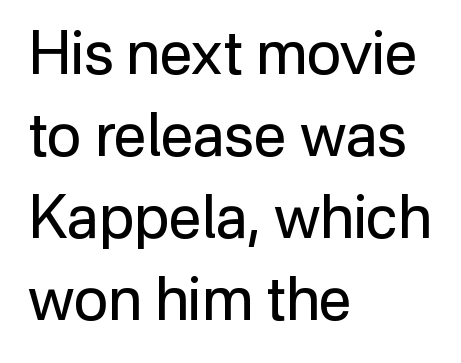
{"serif": "no", "italic": "no", "bold": "no", "weight": "regular", "width": "normal", "stroke_contrast": "low", "x_height": "medium", "monospaced": "no", "underline": "no", "align": "left", "line_spacing": "normal", "line_spacing_ratio": 1.39, "letter_spacing": "normal", "letter_spacing_em": 0.0, "glyph_px": 59}
